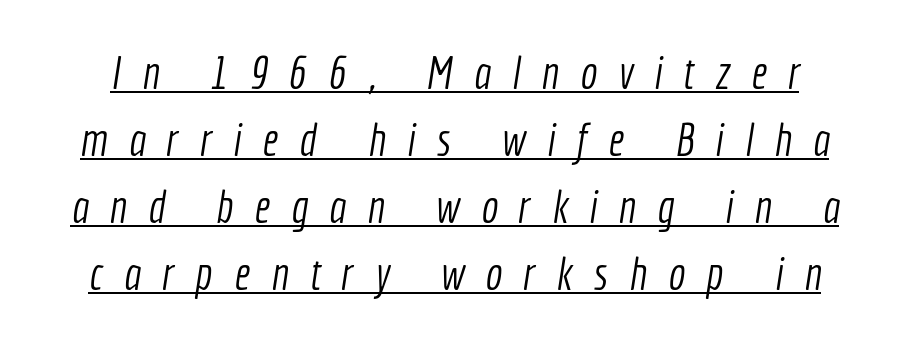
{"serif": "no", "bold": "no", "weight": "light", "width": "condensed", "x_height": "medium", "monospaced": "no", "underline": "yes", "line_spacing": "normal", "line_spacing_ratio": 1.49, "letter_spacing": "wide", "letter_spacing_em": 0.47, "glyph_px": 45}
